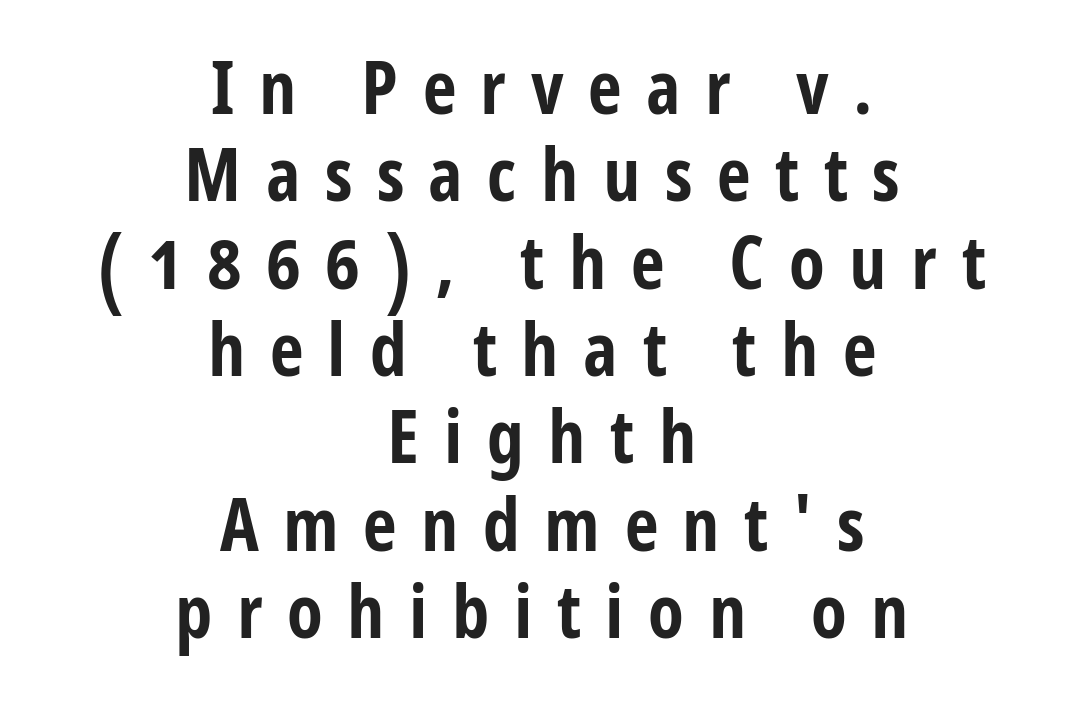
{"serif": "no", "italic": "no", "bold": "yes", "weight": "bold", "width": "condensed", "stroke_contrast": "low", "x_height": "medium", "monospaced": "no", "underline": "no", "align": "center", "line_spacing_ratio": 1.18, "letter_spacing": "wide", "letter_spacing_em": 0.33, "glyph_px": 74}
